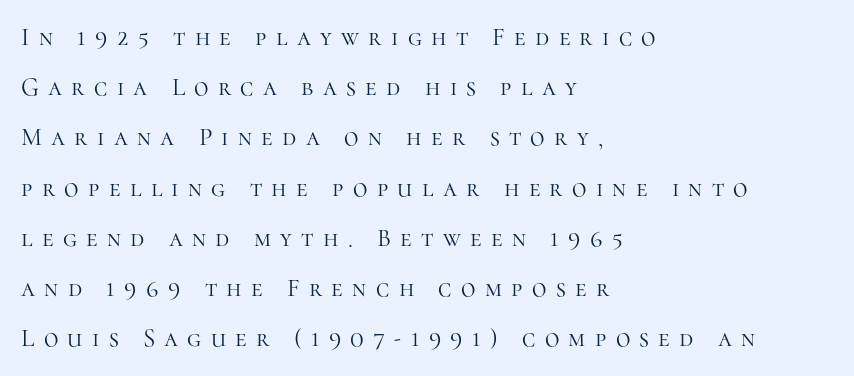
{"italic": "no", "bold": "no", "underline": "no", "align": "left", "line_spacing": "loose", "line_spacing_ratio": 2.01, "letter_spacing": "wide", "letter_spacing_em": 0.37, "glyph_px": 25}
